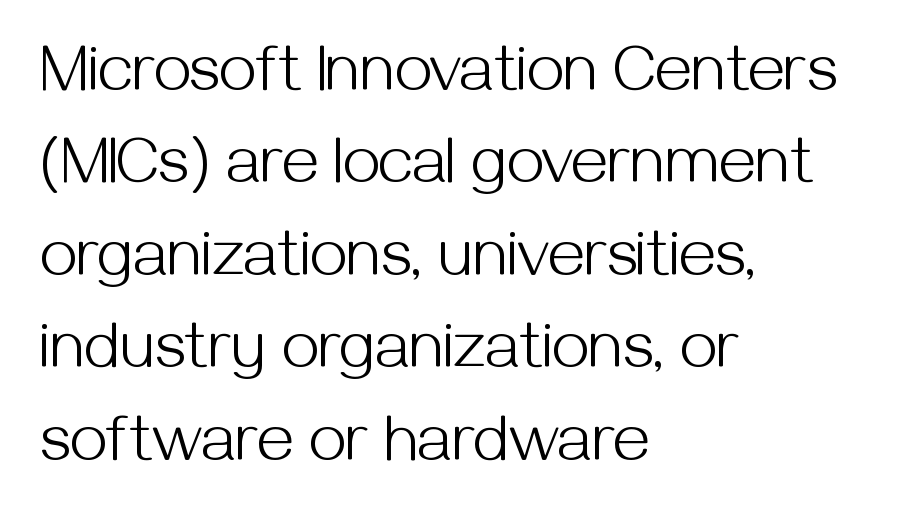
{"serif": "no", "italic": "no", "bold": "no", "weight": "light", "width": "normal", "stroke_contrast": "medium", "x_height": "medium", "monospaced": "no", "underline": "no", "align": "left", "line_spacing": "normal", "line_spacing_ratio": 1.4, "letter_spacing": "normal", "letter_spacing_em": 0.0, "glyph_px": 66}
